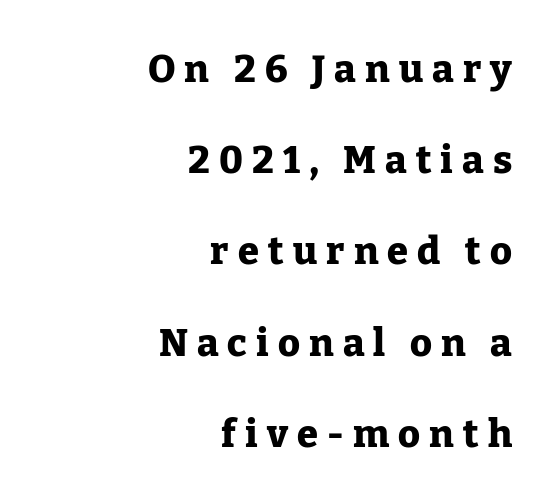
Emphasis by weight is at full strength: bold. Here the designer chose a conventional face with non-uniform glyph widths. The type sits square on the baseline with zero lean. Letter spacing: wide. Only glyphs here, with clear space below each row. This rendering uses right alignment, leaving the left contour irregular.
